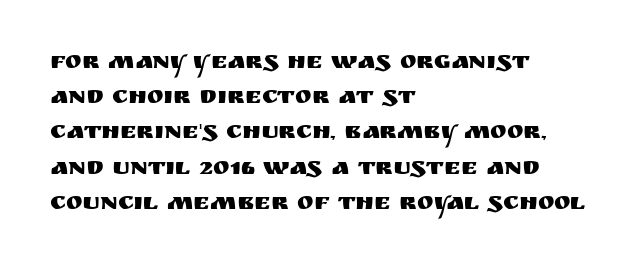
Posture: straight, roman, zero tilt. This rendering uses left alignment, leaving the right contour irregular. This sample keeps an unexceptional amount of space between lines. Bare-footed words on every line.
